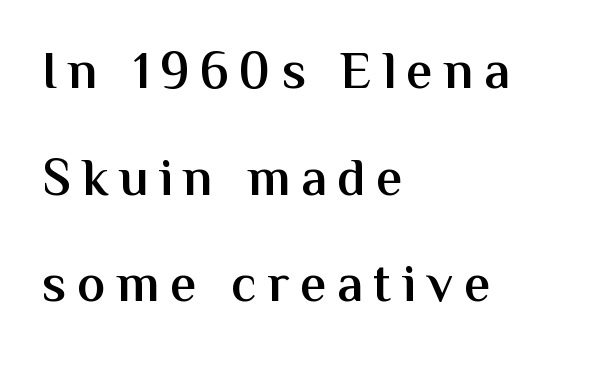
{"serif": "no", "italic": "no", "bold": "semi", "weight": "semibold", "width": "normal", "stroke_contrast": "medium", "x_height": "medium", "monospaced": "no", "underline": "no", "align": "left", "line_spacing": "loose", "line_spacing_ratio": 2.01, "letter_spacing": "wide", "letter_spacing_em": 0.2, "glyph_px": 53}
